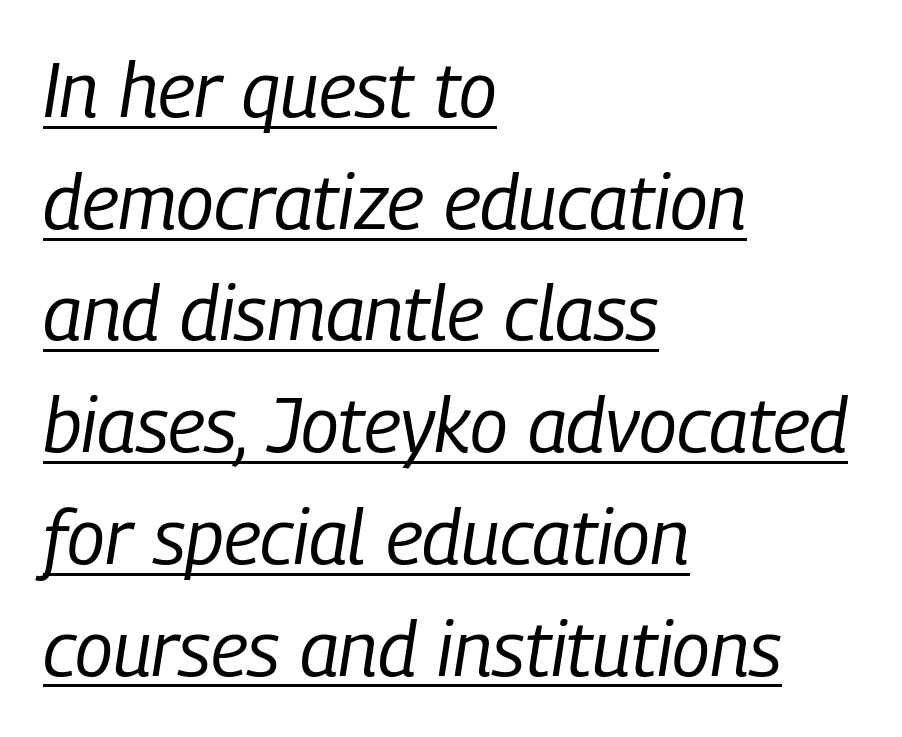
{"italic": "yes", "lean": "right", "slant_degrees": 9, "bold": "no", "weight": "regular", "width": "condensed", "stroke_contrast": "low", "x_height": "medium", "monospaced": "no", "underline": "yes", "align": "left", "line_spacing": "normal", "line_spacing_ratio": 1.47, "letter_spacing": "normal", "letter_spacing_em": 0.0, "glyph_px": 76}
